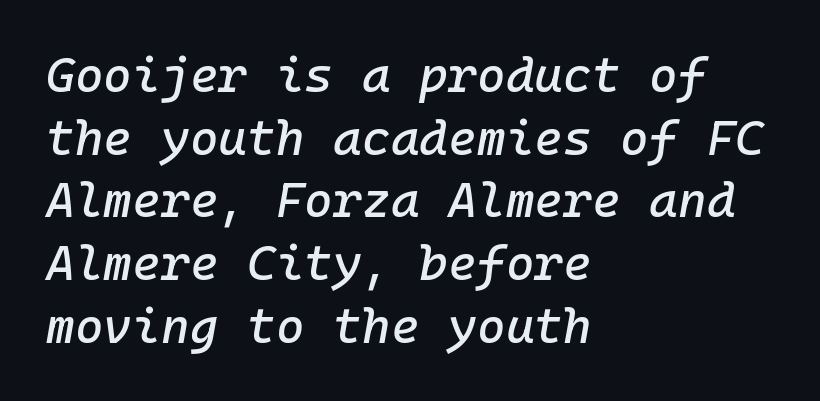
Q: Is the text italic (slanted)? A: Yes, it leans right by about 10 degrees.
Q: Is the text underlined? A: No.
Q: How is the paragraph aligned? A: Left-aligned.
Q: Is the spacing between letters normal or unusually wide? A: Normal.
Q: Is the spacing between lines tight, normal or loose? A: Normal.
Q: Width (condensed, normal, or wide)? A: Normal.
Q: Stroke contrast? A: Low.
Q: x-height? A: Medium.
